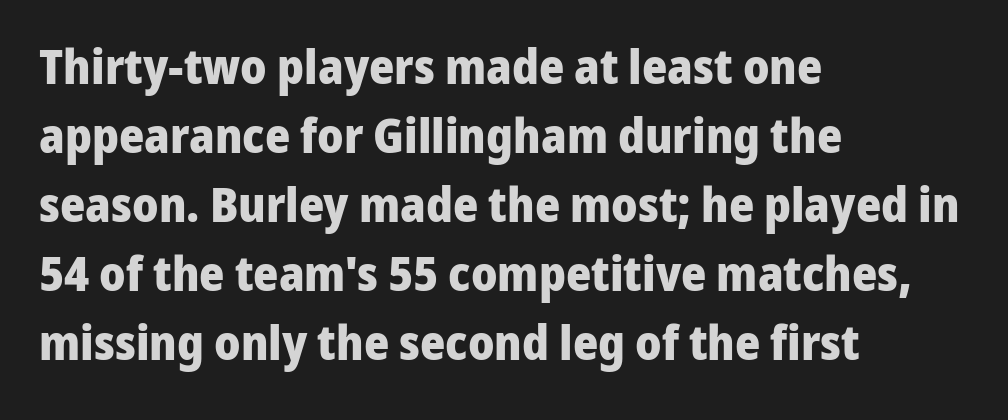
Strong, thick strokes mark this as bold type. Horizontally, the lines are justified to the leading edge only. Note the varied advance widths — an 'i' is clearly narrower than an 'm'. Standard letterfit; no display-style spreading of the glyphs. The line-height multiplier appears to be the usual default.
